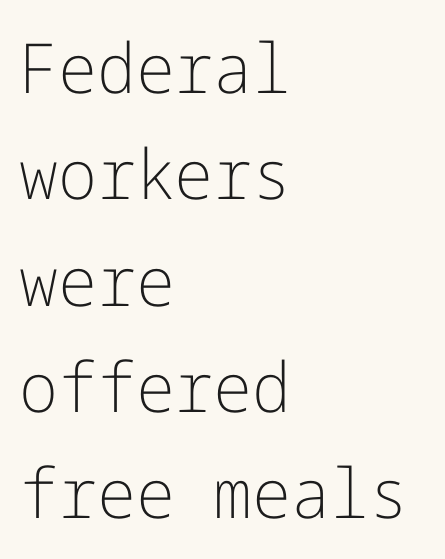
The image shows 69 px light sans-serif type, upright; set left-aligned, normal line spacing (1.54x), normal letter spacing, not underlined; low stroke contrast and a medium x-height.
